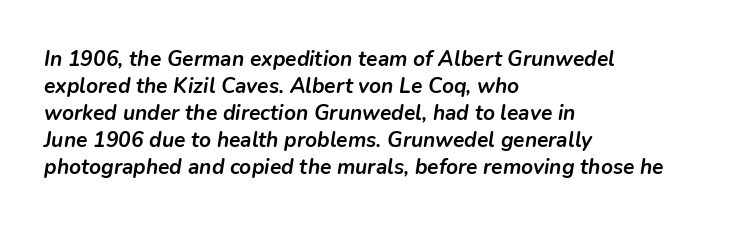
{"italic": "yes", "lean": "right", "slant_degrees": 9, "bold": "yes", "underline": "no", "align": "left", "line_spacing": "normal", "line_spacing_ratio": 1.29, "letter_spacing": "normal", "letter_spacing_em": 0.0, "glyph_px": 21}
